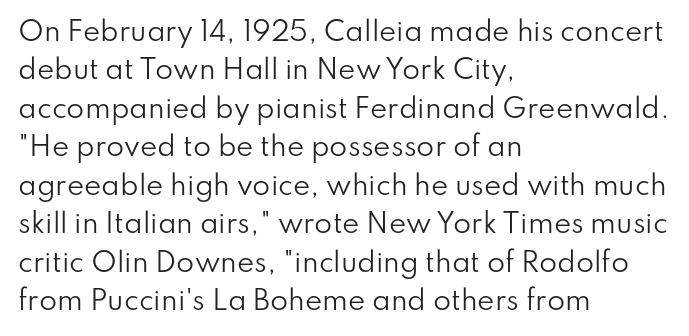
Leftover space on each line is placed entirely after the last word. The font sits on the lighter half of the weight spectrum, regular included. Here the glyphs are tracked normally, forming tight word shapes. Evenly set lines give the paragraph a standard silhouette. The area under the type is left untouched. The letters stand upright; this is a roman face.
